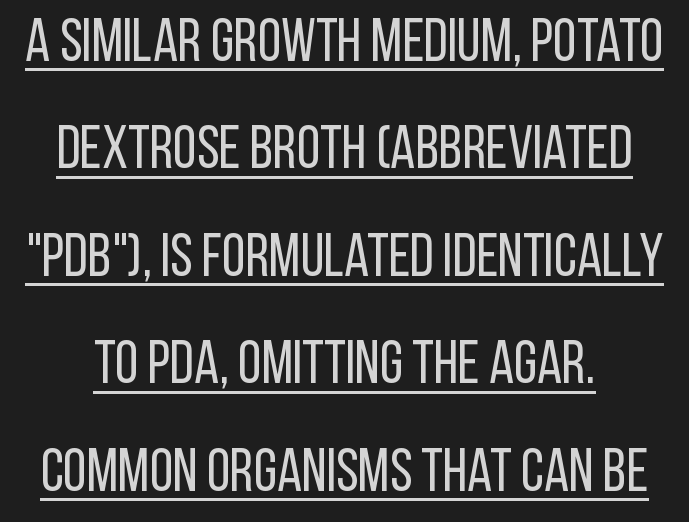
Q: Is the text bold? A: No.
Q: Is the text italic (slanted)? A: No, it is upright.
Q: Is the typeface a serif or a sans-serif typeface? A: Sans-serif.
Q: Is the text underlined? A: Yes.
Q: Is the spacing between letters normal or unusually wide? A: Normal.
Q: Width (condensed, normal, or wide)? A: Condensed.
Q: Stroke contrast? A: Low.
Q: x-height? A: Large.
Q: Monospaced? A: No.
